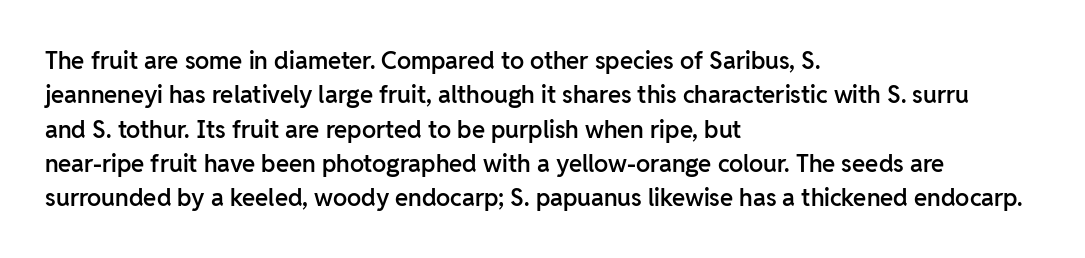
Q: Is the text bold? A: Semi-bold.
Q: Is the text italic (slanted)? A: No, it is upright.
Q: Is the text underlined? A: No.
Q: How is the paragraph aligned? A: Left-aligned.
Q: Is the spacing between letters normal or unusually wide? A: Normal.
Q: Is the spacing between lines tight, normal or loose? A: Normal.
